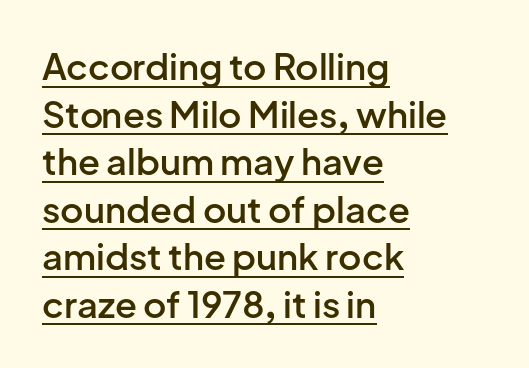
The image shows 36 px semibold sans-serif type, upright; set left-aligned, normal line spacing (1.32x), normal letter spacing, underlined; low stroke contrast and a medium x-height.
